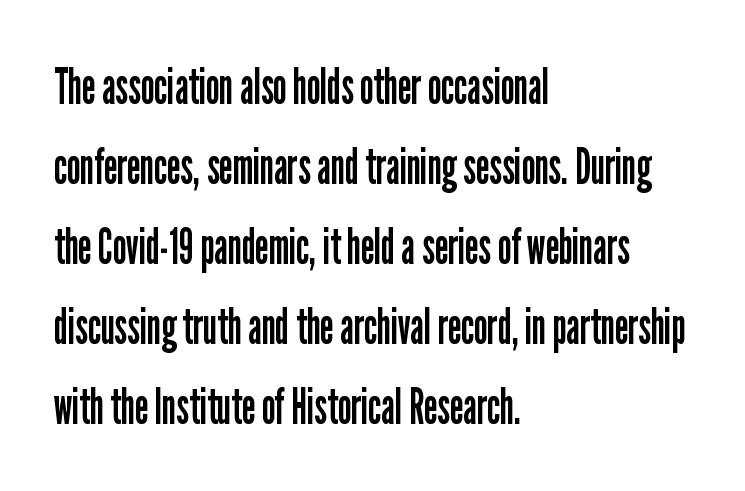
The image shows 51 px regular-weight, condensed sans-serif type, upright; set left-aligned, normal line spacing (1.57x), normal letter spacing, not underlined; low stroke contrast and a medium x-height.
